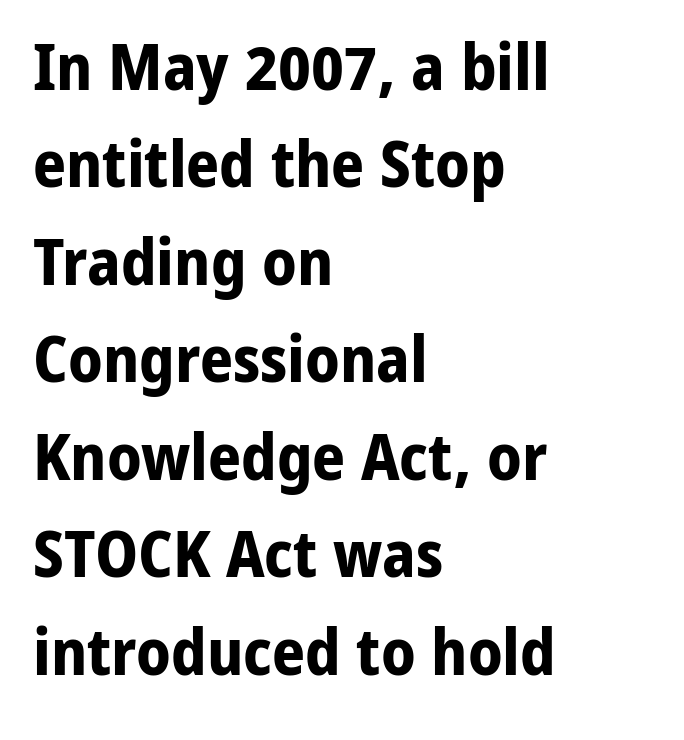
It's the straight-up-and-down kind of type. Caption: multi-line text, flush left, ragged right. Clear beneath every line of the passage. Strong, thick strokes mark this as bold type. Compared with typical paragraphs, the rows here are spaced about the same. Think of a printed novel: that variable character pitch is what you see here.
